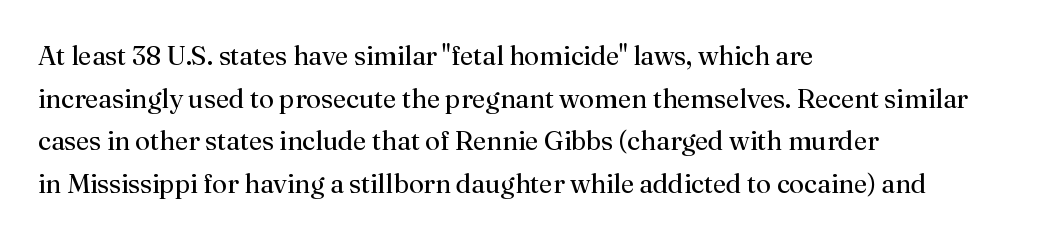
Q: Is the text bold? A: No.
Q: Is the text italic (slanted)? A: No, it is upright.
Q: Is the text underlined? A: No.
Q: How is the paragraph aligned? A: Left-aligned.
Q: Is the spacing between letters normal or unusually wide? A: Normal.
Q: Is the spacing between lines tight, normal or loose? A: Normal.
